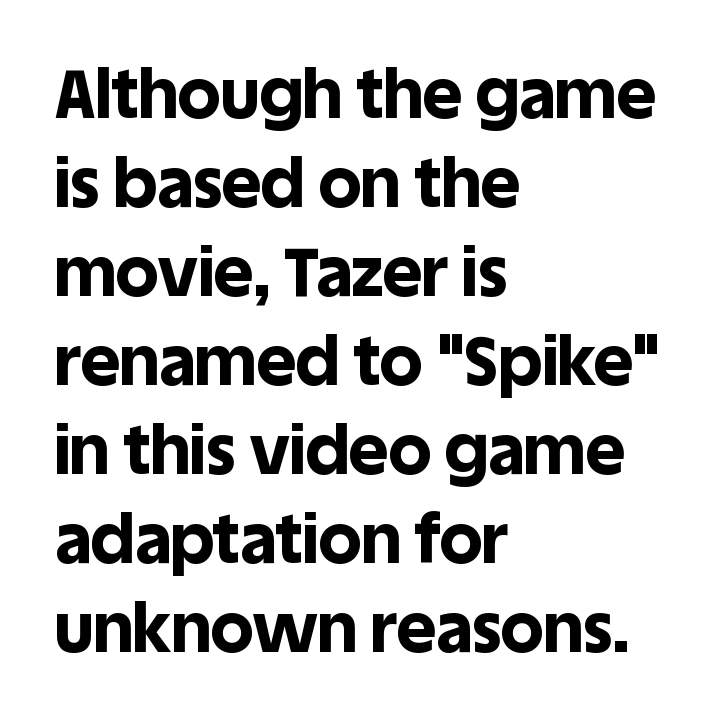
The axis of the letterforms is exactly vertical. Every row of glyphs begins at an identical x-position on the left. A normal amount of white space separates one row of letters from the next. Unlike a traditional serif, this face leaves its strokes unadorned. The passage shown is emphatically bold. Short note: letters normally spaced.
